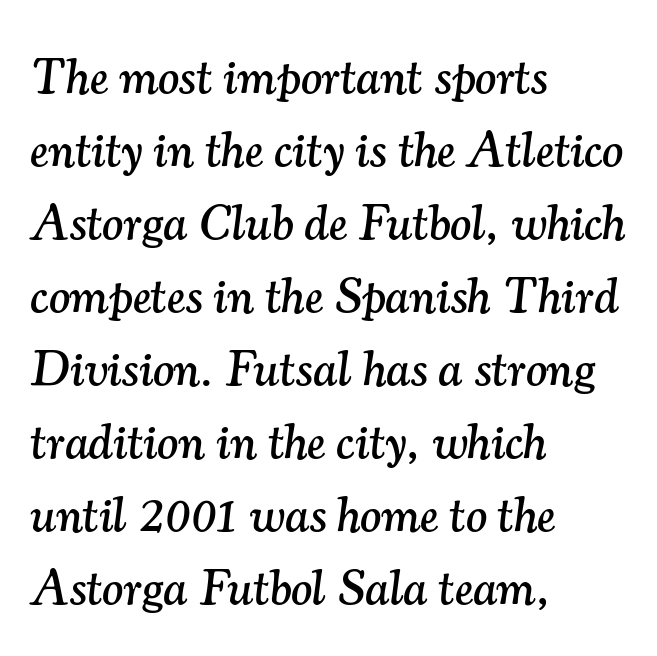
Q: Is the text italic (slanted)? A: Yes, it leans right by about 7 degrees.
Q: Is the typeface a serif or a sans-serif typeface? A: Serif.
Q: Is the text underlined? A: No.
Q: How is the paragraph aligned? A: Left-aligned.
Q: Is the spacing between letters normal or unusually wide? A: Normal.
Q: Is the spacing between lines tight, normal or loose? A: Normal.
Q: Width (condensed, normal, or wide)? A: Normal.
Q: Stroke contrast? A: Medium.
Q: x-height? A: Small.
Q: Monospaced? A: No.
